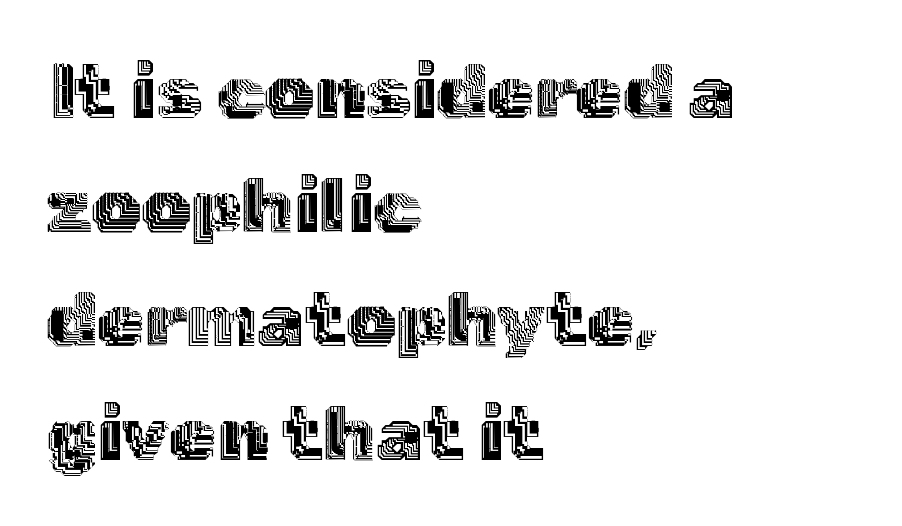
{"italic": "no", "width": "normal", "x_height": "medium", "monospaced": "no", "underline": "no", "align": "left", "line_spacing": "normal", "line_spacing_ratio": 1.48, "letter_spacing": "normal", "letter_spacing_em": 0.0, "glyph_px": 77}
